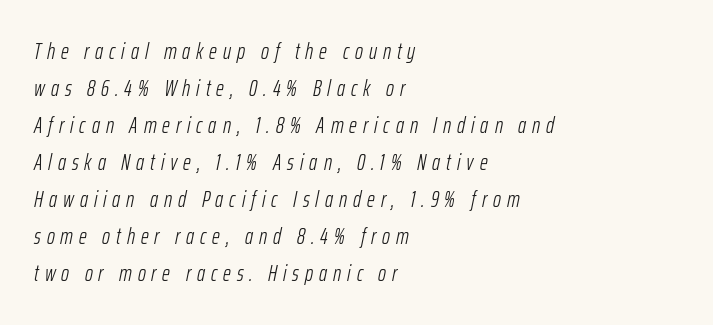
The image shows 22 px text type, italic (leaning right); set left-aligned, normal line spacing (1.68x), unusually wide letter spacing (+0.27 em), not underlined.
